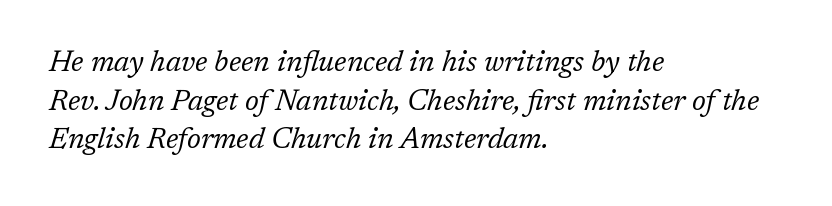
The image shows 29 px regular-weight serif type, italic (leaning right); set left-aligned, normal line spacing (1.33x), normal letter spacing, not underlined; low stroke contrast and a medium x-height.
